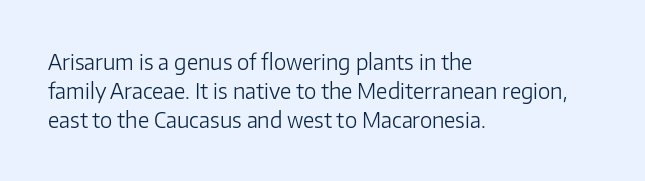
{"italic": "no", "bold": "no", "underline": "no", "align": "left", "line_spacing": "normal", "line_spacing_ratio": 1.38, "letter_spacing": "normal", "letter_spacing_em": 0.0, "glyph_px": 21}
